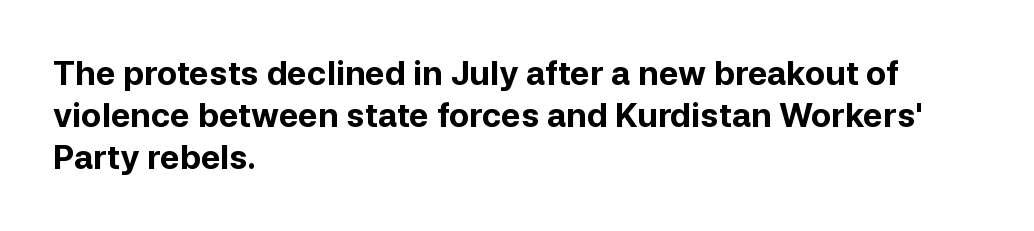
The characters look thick and weighty, a clear bold. The face used here is proportionally spaced, like ordinary book or web type. Posture: straight, roman, zero tilt. Observe the absence of serifs on each vertical stroke in this sample.
